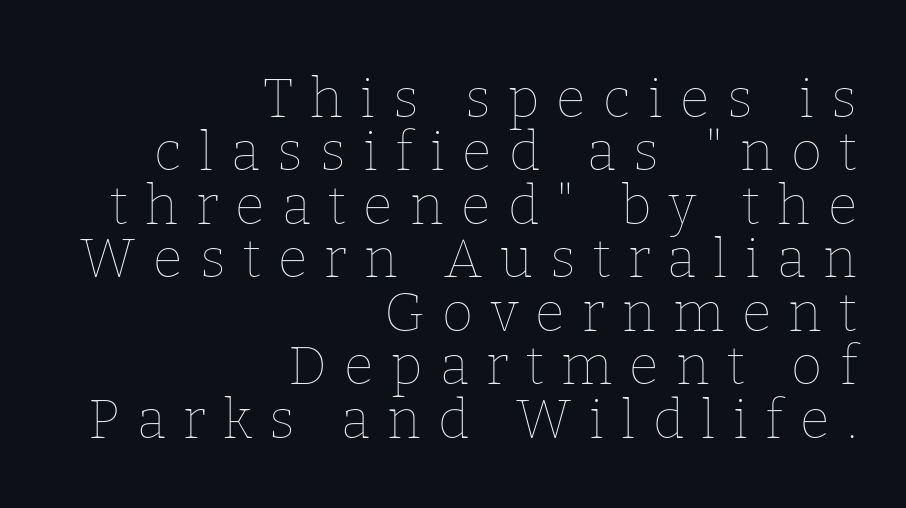
The image shows 54 px thin type, upright; set right-aligned, tight line spacing (0.99x), unusually wide letter spacing (+0.32 em), not underlined; low stroke contrast and a medium x-height.
